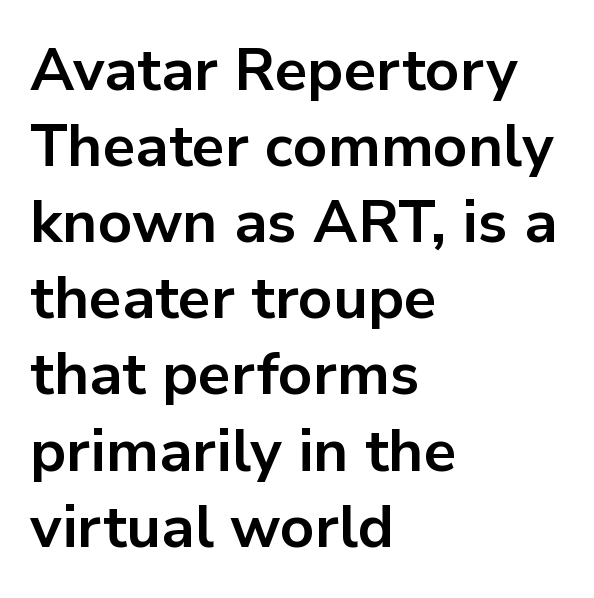
The image shows 59 px bold sans-serif type, upright; set left-aligned, normal line spacing (1.29x), normal letter spacing, not underlined; low stroke contrast and a medium x-height.
